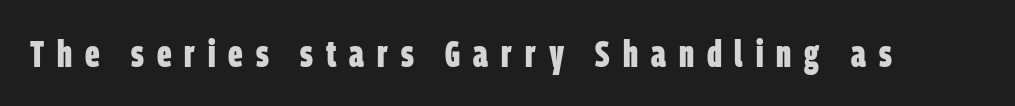
Q: Is the text bold? A: Yes.
Q: Is the typeface a serif or a sans-serif typeface? A: Sans-serif.
Q: Is the text underlined? A: No.
Q: Is the spacing between letters normal or unusually wide? A: Unusually wide.
Q: Width (condensed, normal, or wide)? A: Condensed.
Q: Stroke contrast? A: Low.
Q: x-height? A: Large.
Q: Monospaced? A: No.
